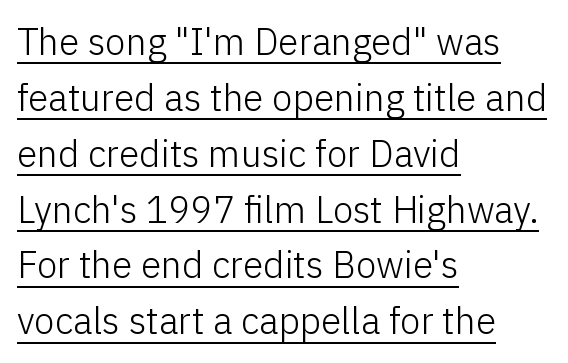
What stands out about the letter spacing? Nothing — it is the standard amount. If you drew a ruler down the left edge, every line would touch it. Each line of the rendering has a horizontal stroke beneath the glyphs. The face used here is proportionally spaced, like ordinary book or web type.
